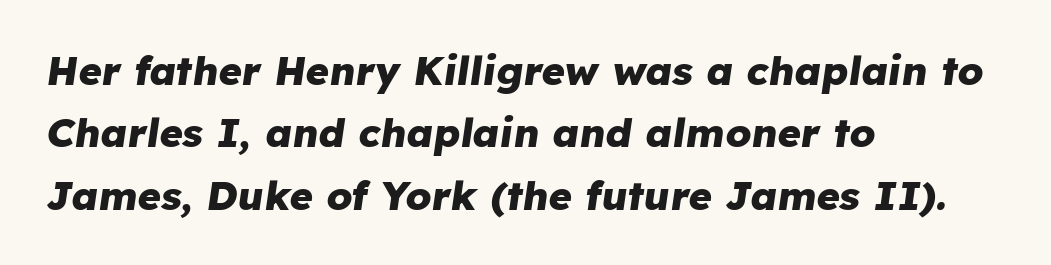
Q: Is the text bold? A: Yes.
Q: Is the text italic (slanted)? A: Yes, it leans right by about 8 degrees.
Q: Is the text underlined? A: No.
Q: How is the paragraph aligned? A: Left-aligned.
Q: Is the spacing between letters normal or unusually wide? A: Normal.
Q: Is the spacing between lines tight, normal or loose? A: Normal.
Q: Width (condensed, normal, or wide)? A: Normal.
Q: Stroke contrast? A: Low.
Q: x-height? A: Medium.
Q: Monospaced? A: No.
